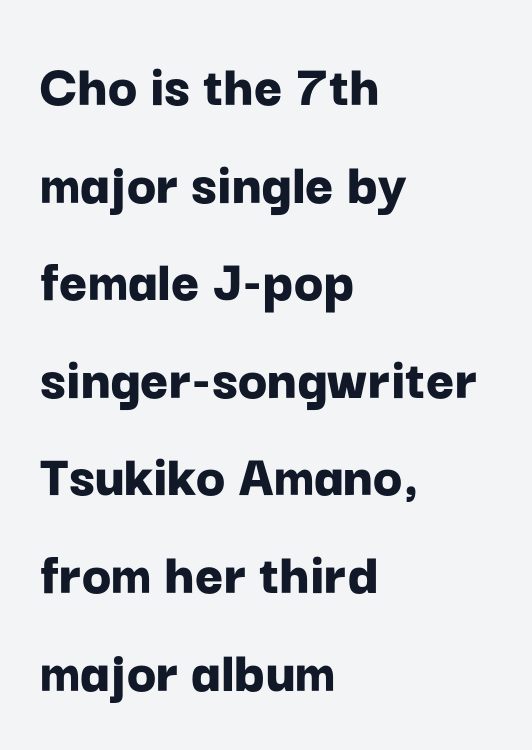
Q: Is the text bold? A: Yes.
Q: Is the text italic (slanted)? A: No, it is upright.
Q: Is the typeface a serif or a sans-serif typeface? A: Sans-serif.
Q: Is the text underlined? A: No.
Q: How is the paragraph aligned? A: Left-aligned.
Q: Is the spacing between letters normal or unusually wide? A: Normal.
Q: Is the spacing between lines tight, normal or loose? A: Normal.
Q: Width (condensed, normal, or wide)? A: Normal.
Q: Stroke contrast? A: Low.
Q: x-height? A: Medium.
Q: Monospaced? A: No.
